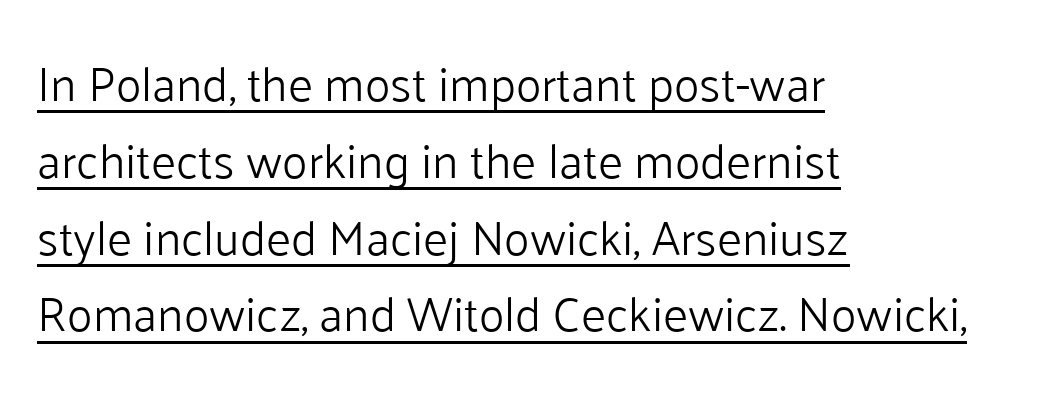
The image shows 48 px light sans-serif type, upright; set left-aligned, normal line spacing (1.6x), normal letter spacing, underlined; low stroke contrast and a medium x-height.
